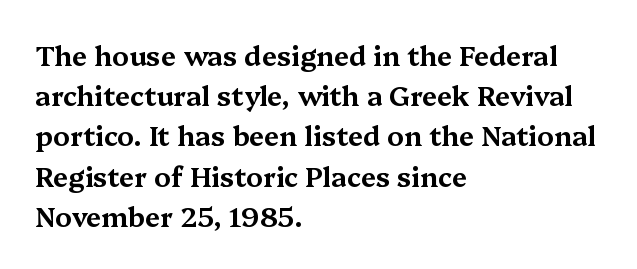
The image shows 27 px text type, upright; set left-aligned, normal line spacing (1.49x), normal letter spacing, not underlined.
